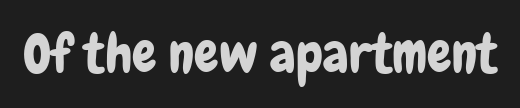
These lines keep a tight, regular rhythm from letter to letter. Is there any slant? The stems are plumb. I'd call this a sans setting — the letters go barefoot. The words here are not underlined.
